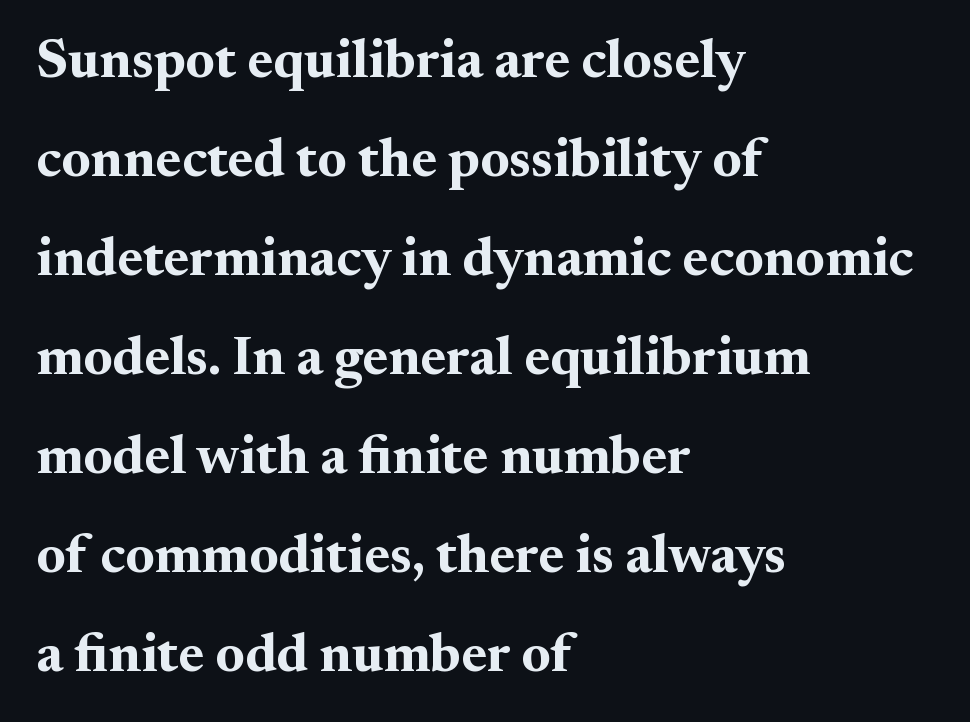
Q: Is the text bold? A: Yes.
Q: Is the text italic (slanted)? A: No, it is upright.
Q: Is the typeface a serif or a sans-serif typeface? A: Serif.
Q: Is the text underlined? A: No.
Q: How is the paragraph aligned? A: Left-aligned.
Q: Is the spacing between letters normal or unusually wide? A: Normal.
Q: Width (condensed, normal, or wide)? A: Normal.
Q: Stroke contrast? A: Medium.
Q: x-height? A: Small.
Q: Monospaced? A: No.
